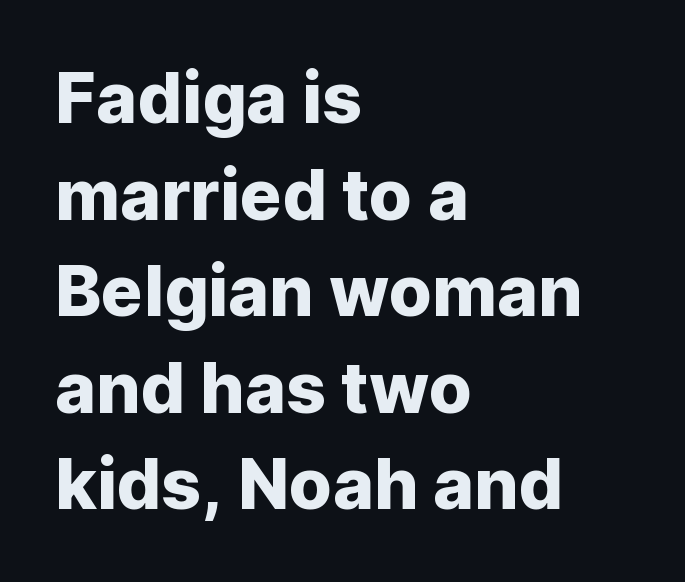
Q: Is the text italic (slanted)? A: No, it is upright.
Q: Is the typeface a serif or a sans-serif typeface? A: Sans-serif.
Q: Is the text underlined? A: No.
Q: How is the paragraph aligned? A: Left-aligned.
Q: Is the spacing between letters normal or unusually wide? A: Normal.
Q: Is the spacing between lines tight, normal or loose? A: Normal.
Q: Width (condensed, normal, or wide)? A: Normal.
Q: Stroke contrast? A: Low.
Q: x-height? A: Medium.
Q: Monospaced? A: No.
